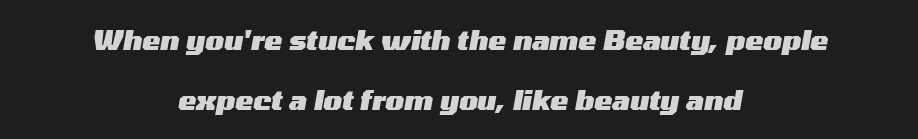
{"italic": "yes", "lean": "right", "slant_degrees": 10, "bold": "yes", "underline": "no", "align": "center", "line_spacing": "loose", "line_spacing_ratio": 2.21, "letter_spacing": "normal", "letter_spacing_em": 0.0, "glyph_px": 27}
